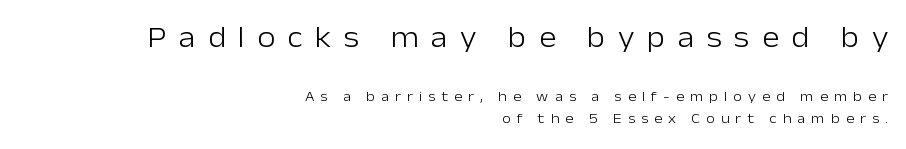
{"serif": "no", "italic": "no", "bold": "no", "weight": "light", "width": "normal", "stroke_contrast": "low", "x_height": "medium", "monospaced": "no", "underline": "no", "align": "right", "line_spacing": "normal", "line_spacing_ratio": 1.57, "letter_spacing": "wide", "letter_spacing_em": 0.43, "larger_block": "first", "size_ratio": 2.07, "glyph_px": 29}
